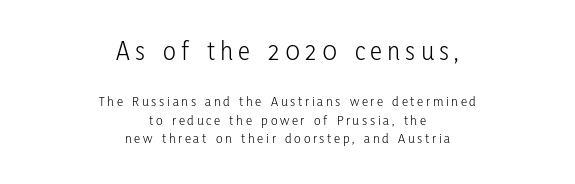
The image shows 27 px text type, upright; set centered, normal line spacing (1.34x), not underlined; the first (top) block is 1.93x larger.
